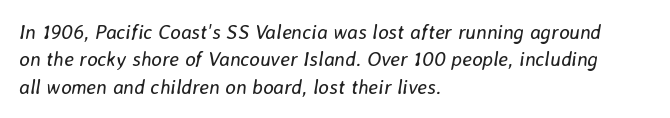
{"italic": "yes", "lean": "right", "slant_degrees": 8, "bold": "no", "underline": "no", "align": "left", "line_spacing": "normal", "line_spacing_ratio": 1.37, "letter_spacing": "normal", "letter_spacing_em": 0.0, "glyph_px": 20}
